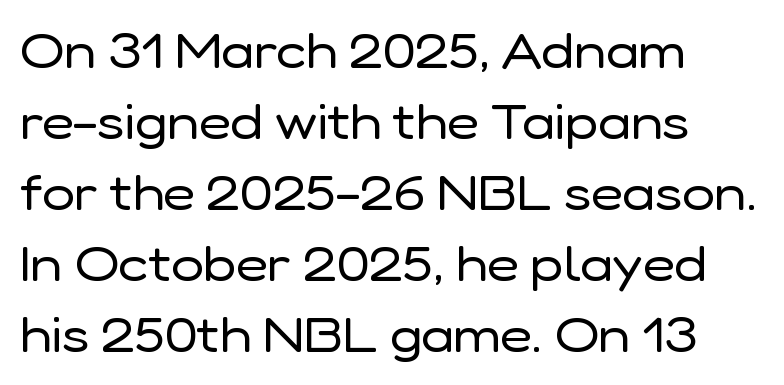
Q: Is the text bold? A: No.
Q: Is the text italic (slanted)? A: No, it is upright.
Q: Is the typeface a serif or a sans-serif typeface? A: Sans-serif.
Q: Is the text underlined? A: No.
Q: How is the paragraph aligned? A: Left-aligned.
Q: Is the spacing between letters normal or unusually wide? A: Normal.
Q: Is the spacing between lines tight, normal or loose? A: Normal.
Q: Width (condensed, normal, or wide)? A: Normal.
Q: Stroke contrast? A: Low.
Q: x-height? A: Medium.
Q: Monospaced? A: No.
